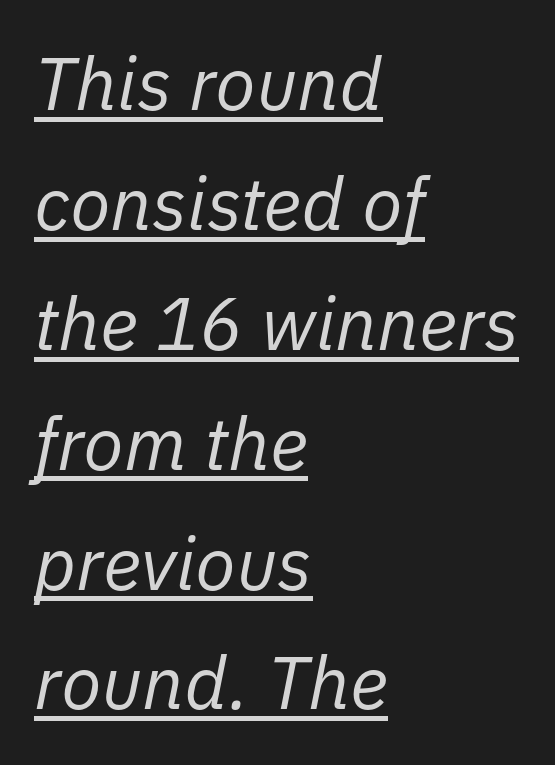
Interline gaps are of average width in this sample. Note the varied advance widths — an 'i' is clearly narrower than an 'm'. Horizontal alignment here is leftward, the default for most running prose. This is oblique type, the kind used for emphasis or titles. The specimen includes a rule beneath the text block's lines.
